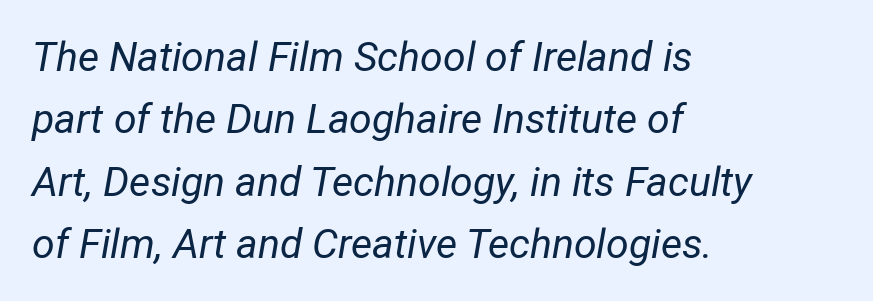
{"italic": "yes", "lean": "right", "slant_degrees": 12, "bold": "no", "weight": "regular", "width": "condensed", "stroke_contrast": "low", "x_height": "medium", "monospaced": "no", "underline": "no", "align": "left", "line_spacing": "normal", "line_spacing_ratio": 1.52, "letter_spacing": "normal", "letter_spacing_em": 0.0, "glyph_px": 41}
